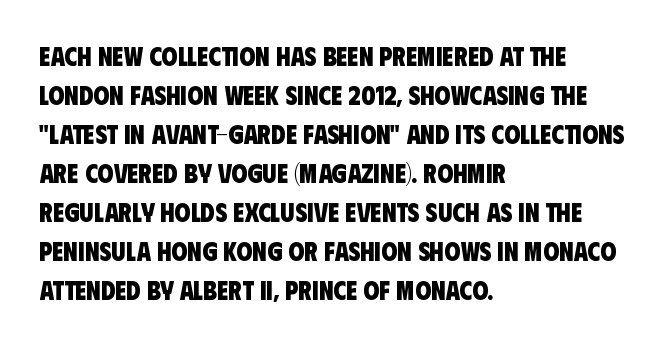
Q: Is the text bold? A: Yes.
Q: Is the text underlined? A: No.
Q: How is the paragraph aligned? A: Left-aligned.
Q: Is the spacing between letters normal or unusually wide? A: Normal.
Q: Is the spacing between lines tight, normal or loose? A: Normal.
